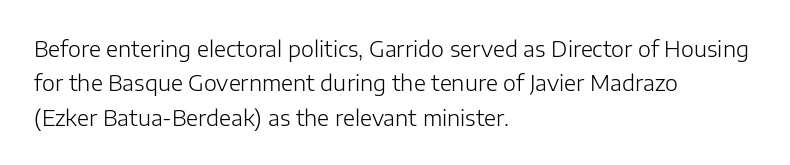
The specimen reads as upright at a glance. Is the stroke heavy? The answer is a plain regular-or-lighter. Clear beneath every line of the passage. Notice how descenders clear the ascenders below comfortably — that's standard leading.
